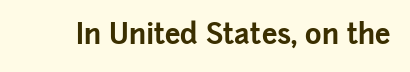
{"serif": "no", "italic": "no", "bold": "yes", "weight": "bold", "width": "normal", "stroke_contrast": "low", "x_height": "medium", "monospaced": "no", "underline": "no", "letter_spacing": "normal", "letter_spacing_em": 0.0, "glyph_px": 28}
